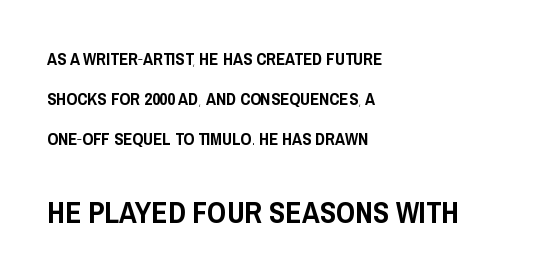
Q: Is the text italic (slanted)? A: No, it is upright.
Q: Is the typeface a serif or a sans-serif typeface? A: Sans-serif.
Q: Is the text underlined? A: No.
Q: How is the paragraph aligned? A: Left-aligned.
Q: Is the spacing between letters normal or unusually wide? A: Normal.
Q: Is the spacing between lines tight, normal or loose? A: Loose.
Q: Which block of text is set in a larger size, the first (top) or the second (bottom)? A: The second (bottom) one.
Q: Width (condensed, normal, or wide)? A: Condensed.
Q: Stroke contrast? A: Low.
Q: x-height? A: Large.
Q: Monospaced? A: No.
